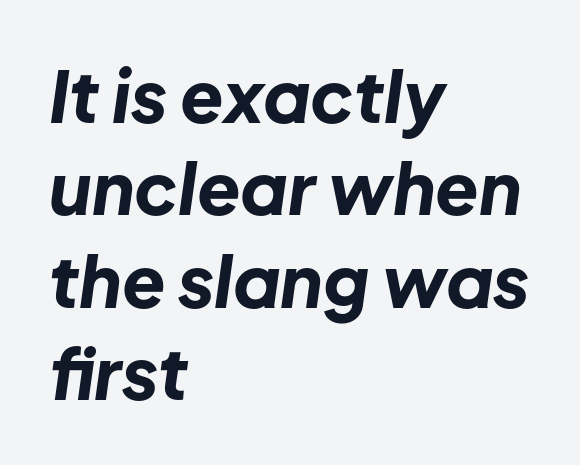
Q: Is the text bold? A: Yes.
Q: Is the text italic (slanted)? A: Yes, it leans right by about 8 degrees.
Q: Is the text underlined? A: No.
Q: How is the paragraph aligned? A: Left-aligned.
Q: Is the spacing between letters normal or unusually wide? A: Normal.
Q: Is the spacing between lines tight, normal or loose? A: Normal.
Q: Width (condensed, normal, or wide)? A: Normal.
Q: Stroke contrast? A: Low.
Q: x-height? A: Medium.
Q: Monospaced? A: No.
